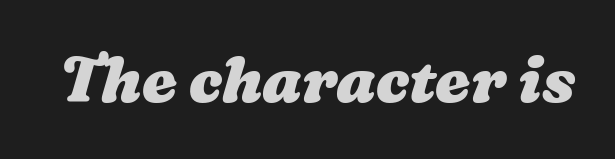
The image shows 63 px heavy, wide type; set normal letter spacing, not underlined; medium stroke contrast and a medium x-height.
